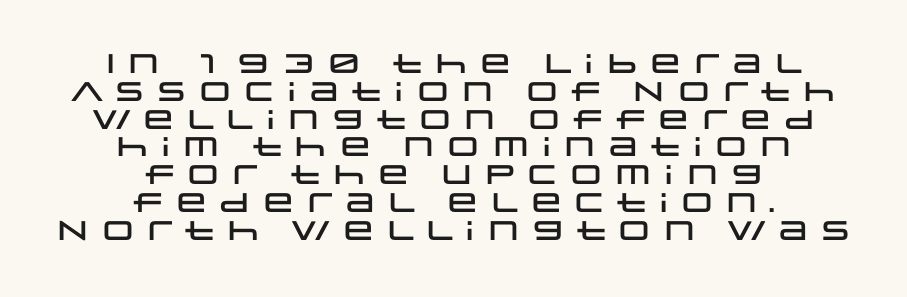
Glance below the letters and you will spot only blank space. Vertical spacing — tight. These lines stack symmetrically, like a column narrowing and widening about its center. Posture: vertical.
